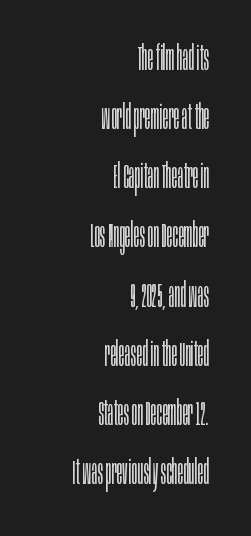
One-word summary of the alignment: right. Do the characters align in a grid? No, the font is proportional. The type sits square on the baseline with zero lean. Characters follow at the spacing the type designer built in. Normally led — the rows are evenly, conventionally spaced.
